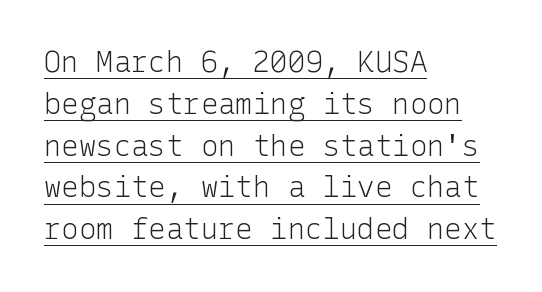
{"serif": "no", "italic": "no", "bold": "no", "weight": "light", "width": "normal", "stroke_contrast": "low", "x_height": "medium", "underline": "yes", "align": "left", "line_spacing": "normal", "line_spacing_ratio": 1.44, "letter_spacing": "normal", "letter_spacing_em": 0.0, "glyph_px": 29}
